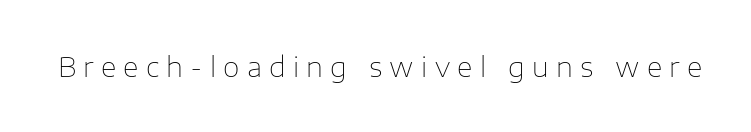
{"italic": "no", "bold": "no", "underline": "no", "letter_spacing": "wide", "letter_spacing_em": 0.27, "glyph_px": 27}
